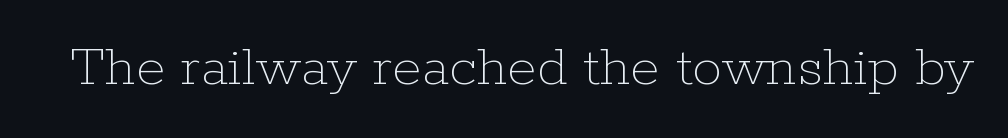
Q: Is the text bold? A: No.
Q: Is the text italic (slanted)? A: No, it is upright.
Q: Is the text underlined? A: No.
Q: Is the spacing between letters normal or unusually wide? A: Normal.
Q: Width (condensed, normal, or wide)? A: Normal.
Q: Stroke contrast? A: Low.
Q: x-height? A: Medium.
Q: Monospaced? A: No.
